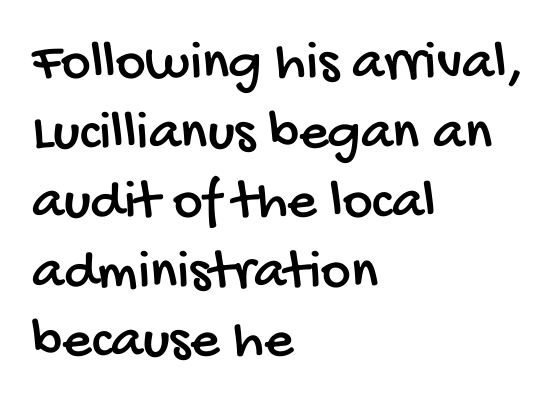
{"serif": "no", "width": "condensed", "stroke_contrast": "low", "x_height": "large", "monospaced": "no", "underline": "no", "align": "left", "line_spacing_ratio": 1.22, "letter_spacing": "normal", "letter_spacing_em": 0.0, "glyph_px": 57}
